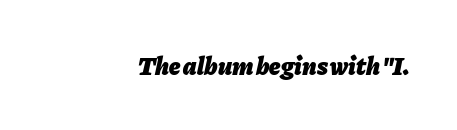
{"italic": "yes", "lean": "right", "slant_degrees": 11, "bold": "yes", "underline": "no", "align": "right", "letter_spacing": "normal", "letter_spacing_em": 0.0, "glyph_px": 25}
